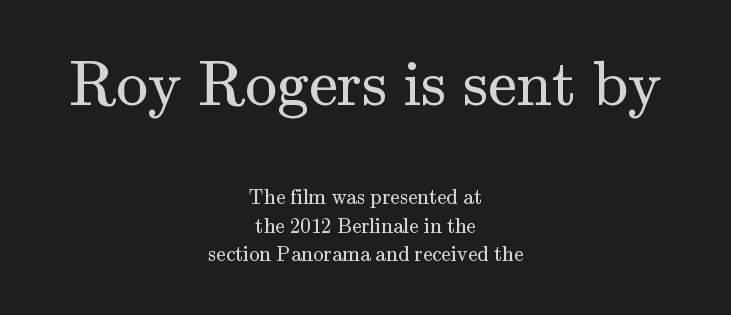
Q: Is the text bold? A: No.
Q: Is the text italic (slanted)? A: No, it is upright.
Q: Is the typeface a serif or a sans-serif typeface? A: Serif.
Q: Is the text underlined? A: No.
Q: How is the paragraph aligned? A: Centered.
Q: Is the spacing between letters normal or unusually wide? A: Normal.
Q: Is the spacing between lines tight, normal or loose? A: Normal.
Q: Which block of text is set in a larger size, the first (top) or the second (bottom)? A: The first (top) one.
Q: Width (condensed, normal, or wide)? A: Normal.
Q: Stroke contrast? A: Medium.
Q: x-height? A: Small.
Q: Monospaced? A: No.
